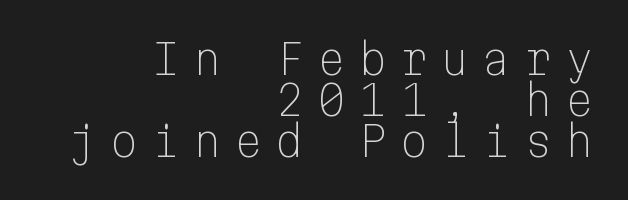
The image shows 41 px light sans-serif type, upright, monospaced; set right-aligned, tight line spacing (1.0x), unusually wide letter spacing (+0.31 em), not underlined; low stroke contrast and a medium x-height.
